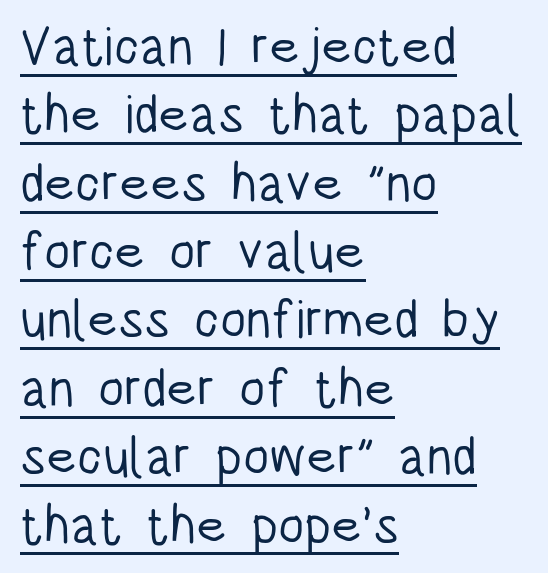
{"serif": "no", "italic": "no", "bold": "no", "weight": "light", "width": "condensed", "stroke_contrast": "low", "x_height": "large", "monospaced": "no", "underline": "yes", "align": "left", "line_spacing": "normal", "line_spacing_ratio": 1.29, "letter_spacing": "normal", "letter_spacing_em": 0.0, "glyph_px": 53}
